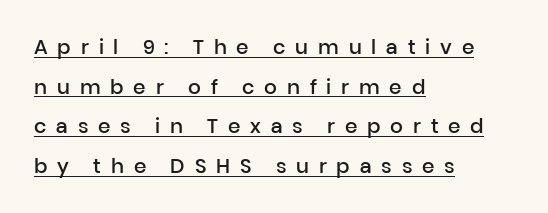
Q: Is the text bold? A: Semi-bold.
Q: Is the text italic (slanted)? A: No, it is upright.
Q: Is the text underlined? A: Yes.
Q: How is the paragraph aligned? A: Left-aligned.
Q: Is the spacing between letters normal or unusually wide? A: Unusually wide.
Q: Is the spacing between lines tight, normal or loose? A: Loose.
